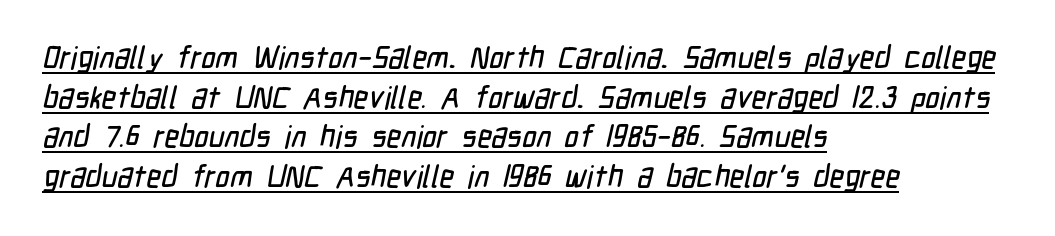
The image shows 31 px condensed sans-serif type; set left-aligned, normal line spacing (1.28x), normal letter spacing, underlined; low stroke contrast and a medium x-height.
